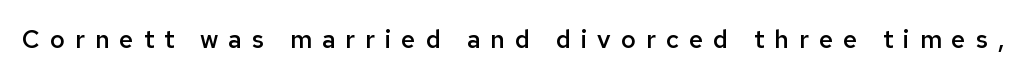
Look at the tracking — it's clearly loosened, letters drifting apart. Quick note: underline off. Slightly chunky letters — semibold, I'd say, not full bold. You can tell it's not italic because the verticals are truly vertical.
